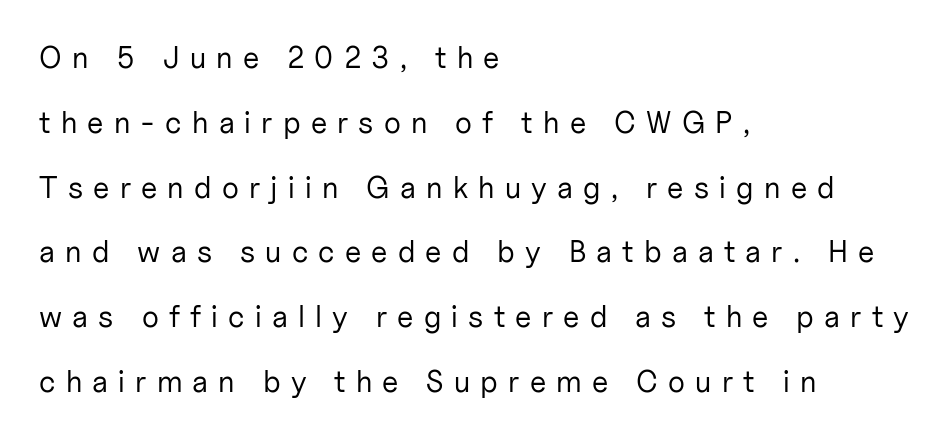
Q: Is the text bold? A: No.
Q: Is the text italic (slanted)? A: No, it is upright.
Q: Is the typeface a serif or a sans-serif typeface? A: Sans-serif.
Q: Is the text underlined? A: No.
Q: How is the paragraph aligned? A: Left-aligned.
Q: Is the spacing between letters normal or unusually wide? A: Unusually wide.
Q: Is the spacing between lines tight, normal or loose? A: Loose.
Q: Width (condensed, normal, or wide)? A: Normal.
Q: Stroke contrast? A: Low.
Q: x-height? A: Medium.
Q: Monospaced? A: No.
